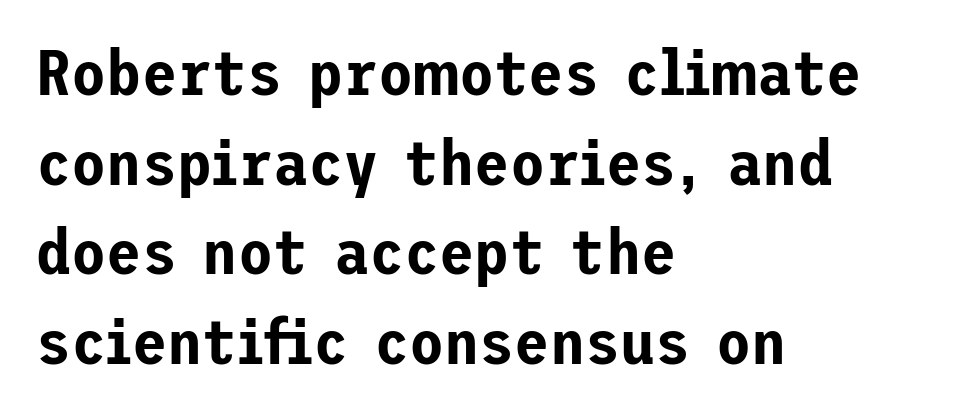
The image shows 64 px sans-serif type, upright; set left-aligned, normal line spacing (1.4x), normal letter spacing, not underlined; low stroke contrast and a medium x-height.
